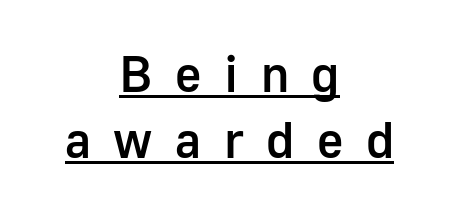
The image shows 51 px semibold sans-serif type, upright; set centered, normal line spacing (1.3x), unusually wide letter spacing (+0.44 em), underlined; low stroke contrast and a medium x-height.
